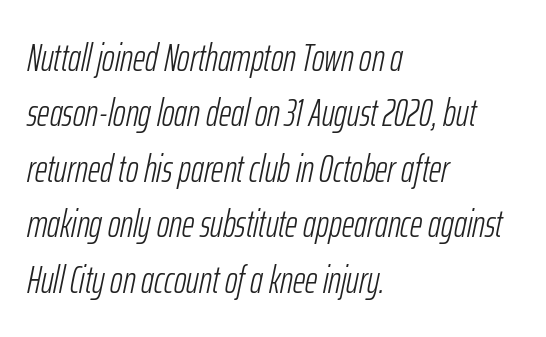
The image shows 38 px light, condensed type, italic (leaning right); set left-aligned, normal line spacing (1.46x), normal letter spacing, not underlined; low stroke contrast and a medium x-height.
